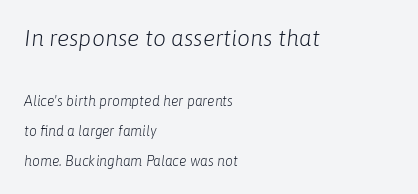
{"italic": "yes", "lean": "right", "slant_degrees": 6, "bold": "no", "underline": "no", "align": "left", "line_spacing": "loose", "line_spacing_ratio": 2.15, "letter_spacing": "normal", "letter_spacing_em": 0.0, "larger_block": "first", "size_ratio": 1.64, "glyph_px": 23}
